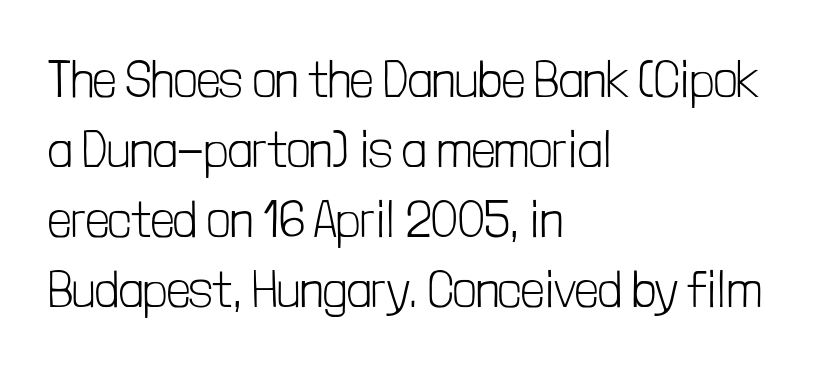
{"serif": "no", "italic": "no", "bold": "no", "weight": "light", "width": "condensed", "stroke_contrast": "low", "x_height": "medium", "monospaced": "no", "underline": "no", "align": "left", "line_spacing": "normal", "line_spacing_ratio": 1.37, "letter_spacing": "normal", "letter_spacing_em": 0.0, "glyph_px": 51}
